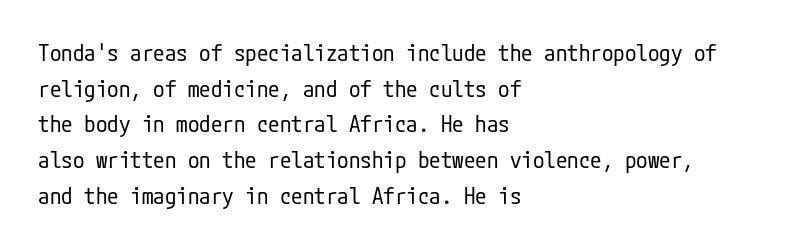
{"italic": "no", "bold": "no", "underline": "no", "align": "left", "line_spacing": "normal", "line_spacing_ratio": 1.55, "letter_spacing": "normal", "letter_spacing_em": 0.0, "glyph_px": 23}
